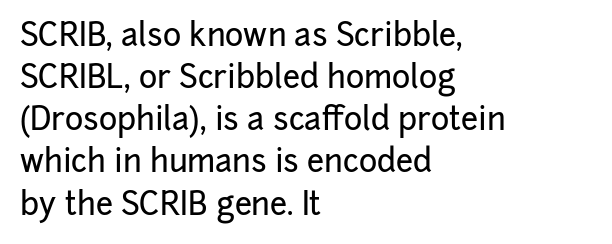
{"serif": "no", "italic": "no", "width": "normal", "stroke_contrast": "low", "x_height": "medium", "monospaced": "no", "underline": "no", "align": "left", "line_spacing": "normal", "line_spacing_ratio": 1.36, "letter_spacing": "normal", "letter_spacing_em": 0.0, "glyph_px": 31}
